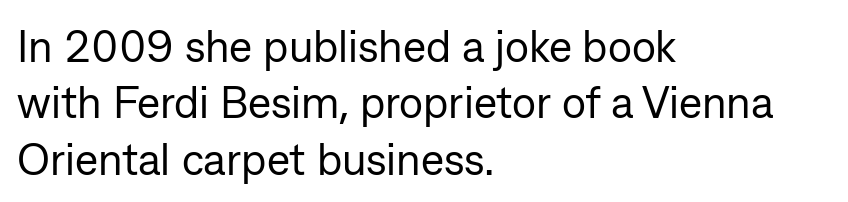
No letter is thick-stroked: the sample isn't bold. The rendering uses a moderate line-height, typical for paragraphs. The rendering uses natural spacing where letterforms have individual widths. Each line starts at the same left margin while the right side varies. In terms of letterform style, serifs are entirely absent.
